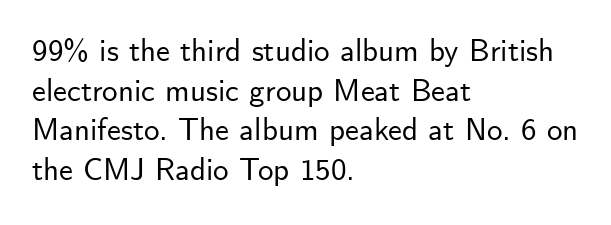
This is the regular roman posture of the typeface. Proportional: the letters do not fall into vertical columns. The designer left line spacing at the default. These lines are composed in type without serifs. These lines keep a tight, regular rhythm from letter to letter. Descenders hang freely into open space.
